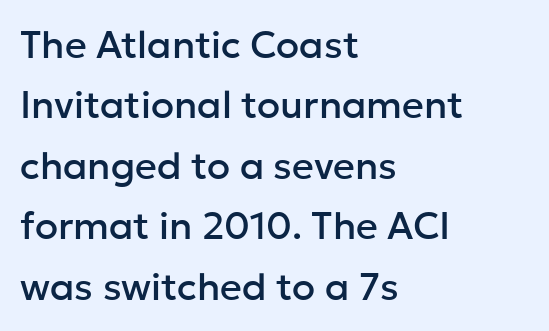
{"serif": "no", "italic": "no", "width": "normal", "stroke_contrast": "low", "x_height": "medium", "monospaced": "no", "underline": "no", "align": "left", "line_spacing": "normal", "line_spacing_ratio": 1.59, "letter_spacing": "normal", "letter_spacing_em": 0.0, "glyph_px": 38}
